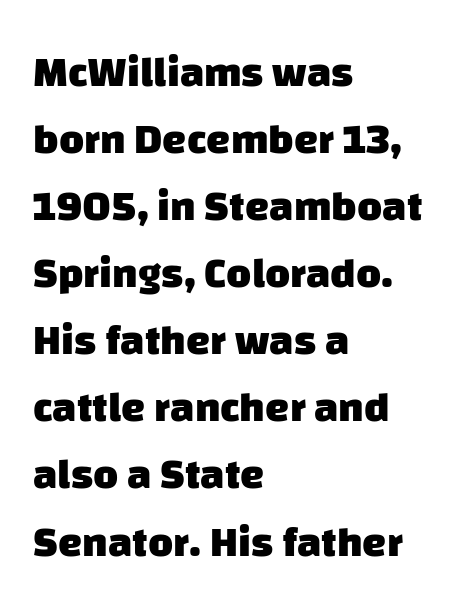
The image shows 43 px heavy sans-serif type; set left-aligned, normal line spacing (1.56x), normal letter spacing, not underlined; low stroke contrast and a large x-height.
